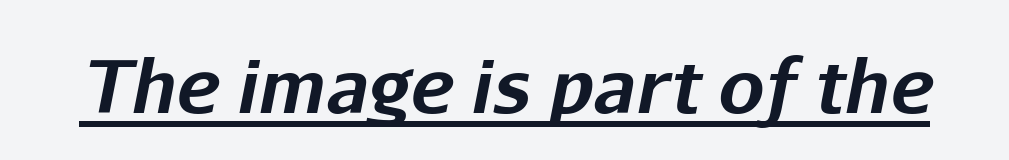
A typesetter would call this zero additional tracking. The passage shown is typed in a proportional face where columns would drift. Decoration check: the copy is underlined. The typography opts for an oblique posture over an upright one. Bold? Absolutely — the strokes are thick and heavy.
